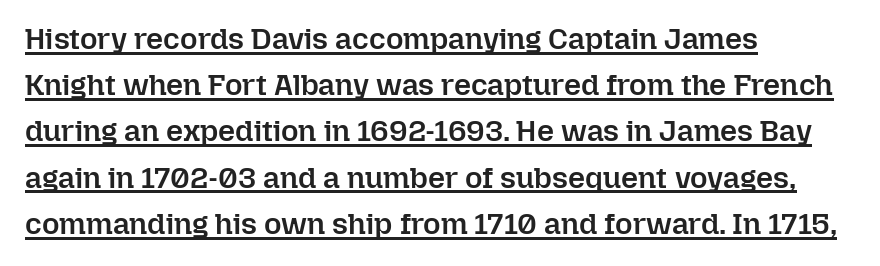
The face used here is a semibold: visibly heavier than regular, lighter than bold. Each letter keeps its own natural width here, so spacing adapts to shape. Each line starts at the same left margin while the right side varies. Every stem runs plumb, perpendicular to the baseline.
